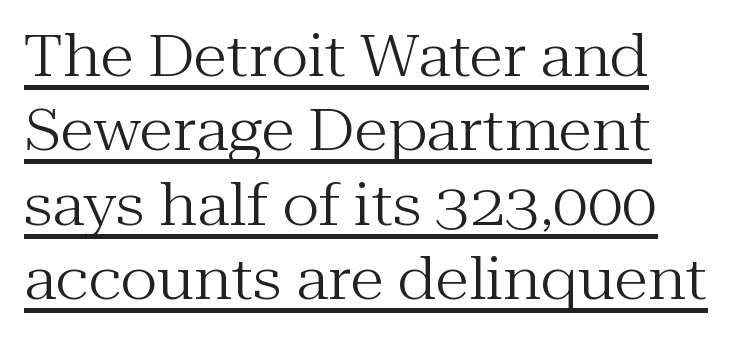
The image shows 56 px regular-weight serif type, upright; set left-aligned, normal line spacing (1.33x), normal letter spacing, underlined; medium stroke contrast and a medium x-height.
